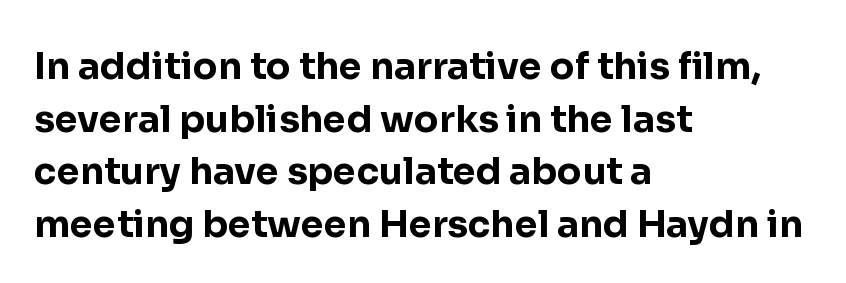
{"serif": "no", "italic": "no", "bold": "yes", "weight": "bold", "width": "normal", "stroke_contrast": "low", "x_height": "medium", "monospaced": "no", "underline": "no", "align": "left", "line_spacing": "normal", "line_spacing_ratio": 1.42, "letter_spacing": "normal", "letter_spacing_em": 0.0, "glyph_px": 37}
